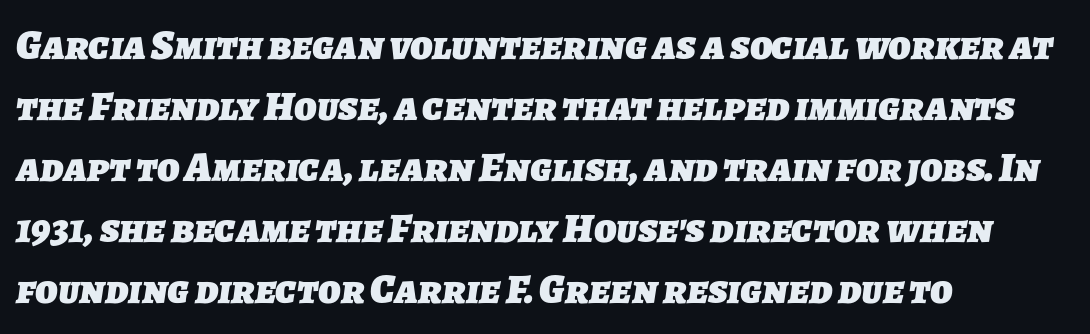
The space directly below the letters is spotless. What stands out about the letter spacing? Nothing — it is the standard amount. What weight is shown? A full bold with thick strokes. Interline gaps are of average width in this sample. Each letter's strokes conclude bluntly, with no projecting serifs. Think of a printed novel: that variable character pitch is what you see here.
